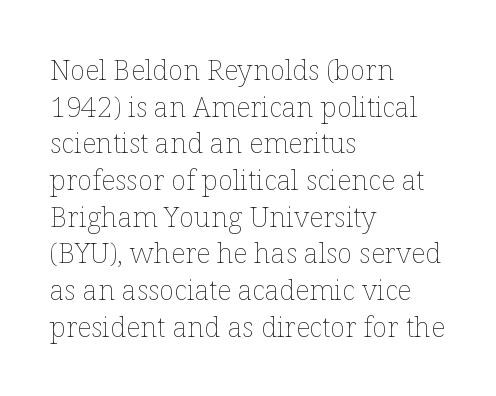
The image shows 28 px thin type, upright; set left-aligned, normal line spacing (1.31x), normal letter spacing, not underlined; low stroke contrast and a medium x-height.
